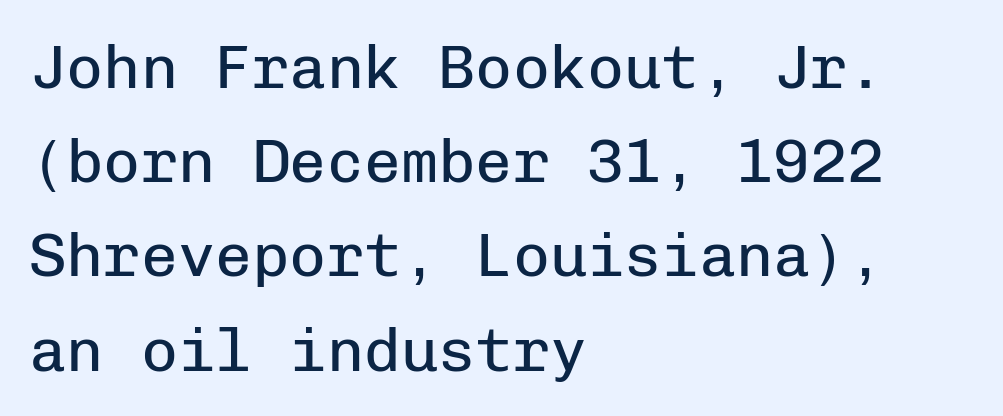
Q: Is the text bold? A: No.
Q: Is the text italic (slanted)? A: No, it is upright.
Q: Is the typeface a serif or a sans-serif typeface? A: Sans-serif.
Q: Is the text underlined? A: No.
Q: How is the paragraph aligned? A: Left-aligned.
Q: Is the spacing between letters normal or unusually wide? A: Normal.
Q: Is the spacing between lines tight, normal or loose? A: Normal.
Q: Width (condensed, normal, or wide)? A: Normal.
Q: Stroke contrast? A: Low.
Q: x-height? A: Medium.
Q: Monospaced? A: Yes.
